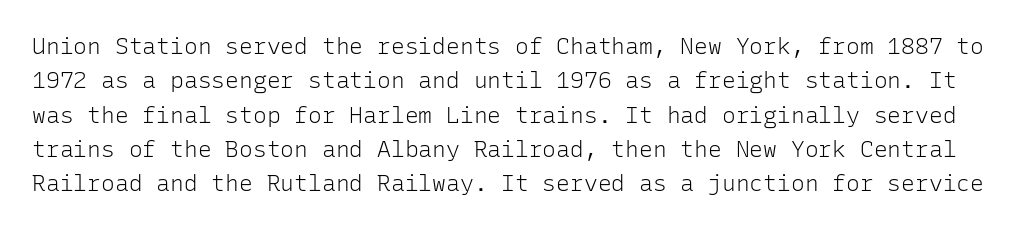
Q: Is the text bold? A: No.
Q: Is the text italic (slanted)? A: No, it is upright.
Q: Is the text underlined? A: No.
Q: Is the spacing between letters normal or unusually wide? A: Normal.
Q: Is the spacing between lines tight, normal or loose? A: Normal.
